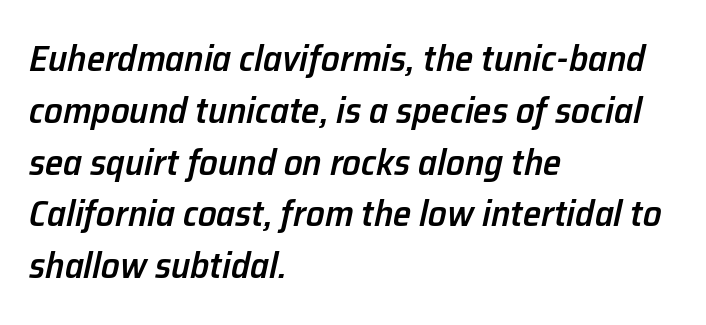
The image shows 37 px semibold type, italic (leaning right); set left-aligned, normal line spacing (1.4x), normal letter spacing, not underlined; low stroke contrast and a medium x-height.
